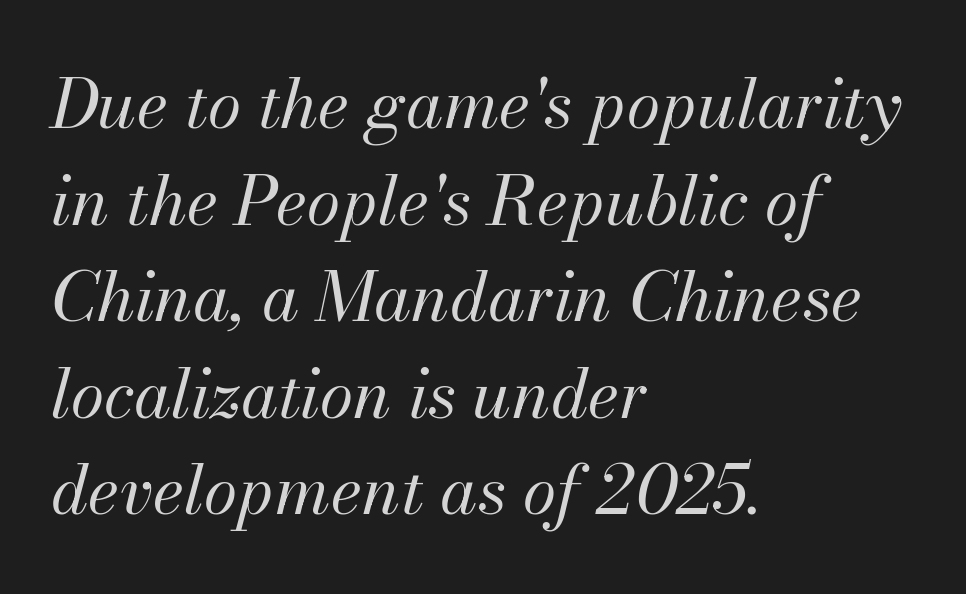
The setting favours the left margin, as ordinary paragraphs usually do. In terms of leading, this rendering sits right in the middle. Proportional: the letters do not fall into vertical columns. A typesetter would call this zero additional tracking.
